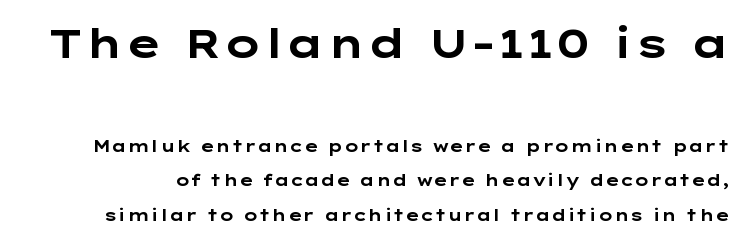
{"serif": "no", "italic": "no", "bold": "yes", "weight": "bold", "width": "wide", "stroke_contrast": "low", "x_height": "medium", "underline": "no", "line_spacing": "loose", "line_spacing_ratio": 2.15, "letter_spacing": "normal", "letter_spacing_em": 0.0, "larger_block": "first", "size_ratio": 2.5, "glyph_px": 40}
